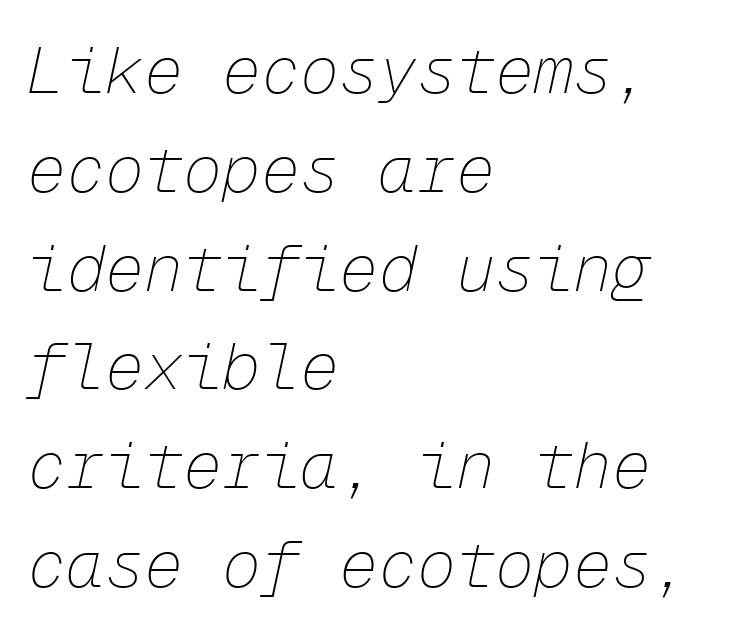
Q: Is the text bold? A: No.
Q: Is the text italic (slanted)? A: Yes, it leans right by about 12 degrees.
Q: Is the text underlined? A: No.
Q: How is the paragraph aligned? A: Left-aligned.
Q: Is the spacing between letters normal or unusually wide? A: Normal.
Q: Is the spacing between lines tight, normal or loose? A: Normal.
Q: Width (condensed, normal, or wide)? A: Normal.
Q: Stroke contrast? A: Low.
Q: x-height? A: Medium.
Q: Monospaced? A: Yes.
